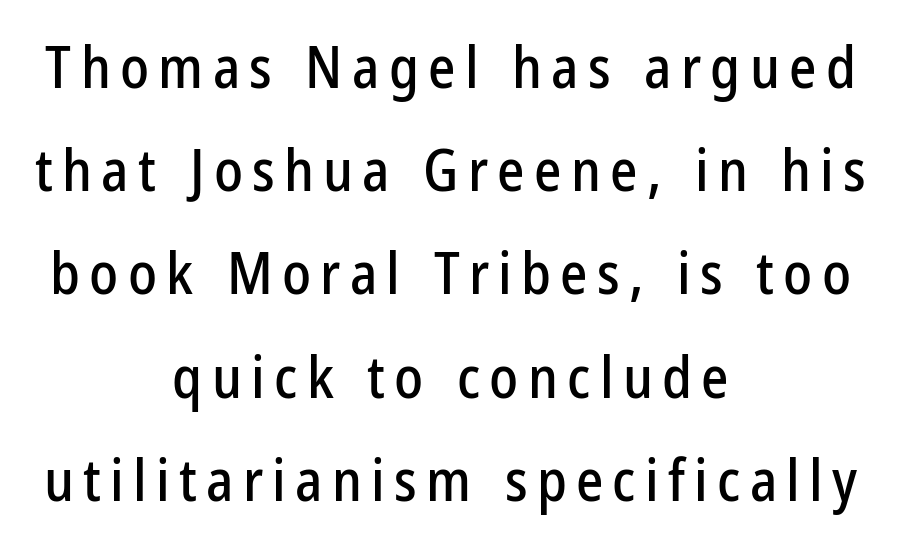
{"serif": "no", "italic": "no", "width": "condensed", "stroke_contrast": "low", "x_height": "medium", "monospaced": "no", "underline": "no", "align": "center", "line_spacing_ratio": 1.78, "glyph_px": 58}
